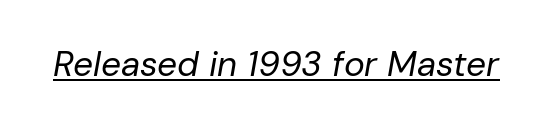
Q: Is the text bold? A: No.
Q: Is the text italic (slanted)? A: Yes, it leans right by about 10 degrees.
Q: Is the text underlined? A: Yes.
Q: Is the spacing between letters normal or unusually wide? A: Normal.
Q: Width (condensed, normal, or wide)? A: Normal.
Q: Stroke contrast? A: Low.
Q: x-height? A: Medium.
Q: Monospaced? A: No.
